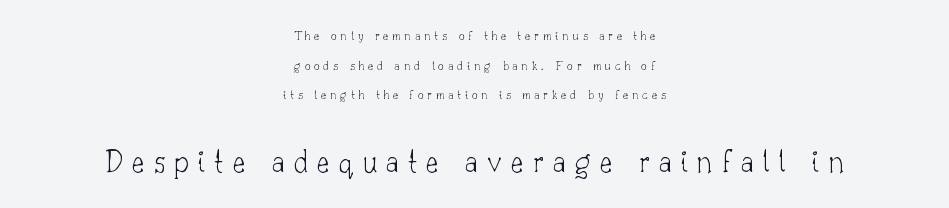
Q: Is the text bold? A: No.
Q: Is the text italic (slanted)? A: No, it is upright.
Q: Is the typeface a serif or a sans-serif typeface? A: Serif.
Q: Is the text underlined? A: No.
Q: How is the paragraph aligned? A: Centered.
Q: Is the spacing between letters normal or unusually wide? A: Unusually wide.
Q: Is the spacing between lines tight, normal or loose? A: Loose.
Q: Which block of text is set in a larger size, the first (top) or the second (bottom)? A: The second (bottom) one.
Q: Width (condensed, normal, or wide)? A: Normal.
Q: Stroke contrast? A: Low.
Q: x-height? A: Small.
Q: Monospaced? A: No.
